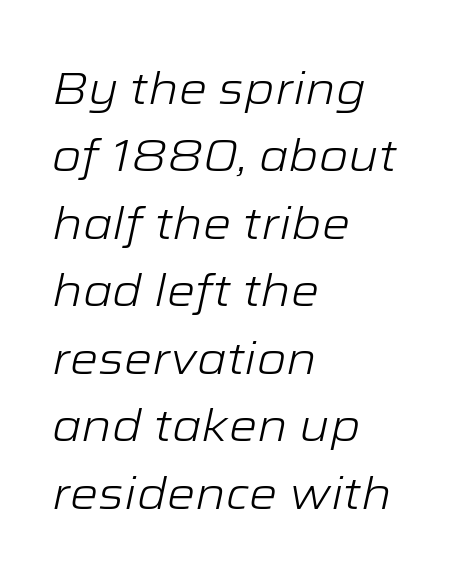
{"italic": "yes", "lean": "right", "slant_degrees": 12, "bold": "no", "weight": "light", "width": "wide", "stroke_contrast": "low", "x_height": "medium", "monospaced": "no", "underline": "no", "align": "left", "line_spacing": "normal", "line_spacing_ratio": 1.5, "letter_spacing": "normal", "letter_spacing_em": 0.0, "glyph_px": 45}
